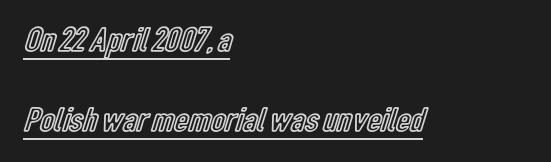
Q: Is the text italic (slanted)? A: Yes.
Q: Is the text underlined? A: Yes.
Q: How is the paragraph aligned? A: Left-aligned.
Q: Is the spacing between letters normal or unusually wide? A: Normal.
Q: Is the spacing between lines tight, normal or loose? A: Loose.
Q: Width (condensed, normal, or wide)? A: Condensed.
Q: x-height? A: Medium.
Q: Monospaced? A: No.
